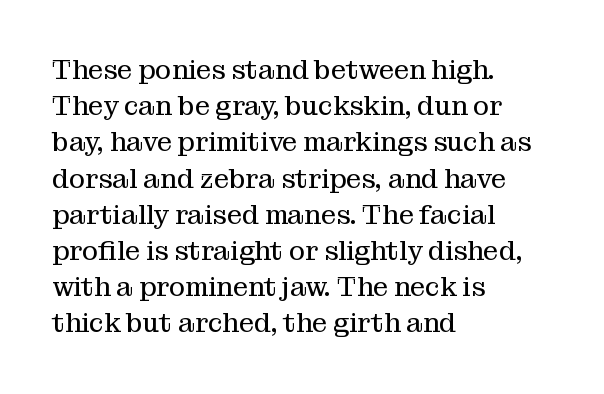
{"italic": "no", "bold": "no", "underline": "no", "align": "left", "line_spacing": "normal", "line_spacing_ratio": 1.34, "letter_spacing": "normal", "letter_spacing_em": 0.0, "glyph_px": 27}
